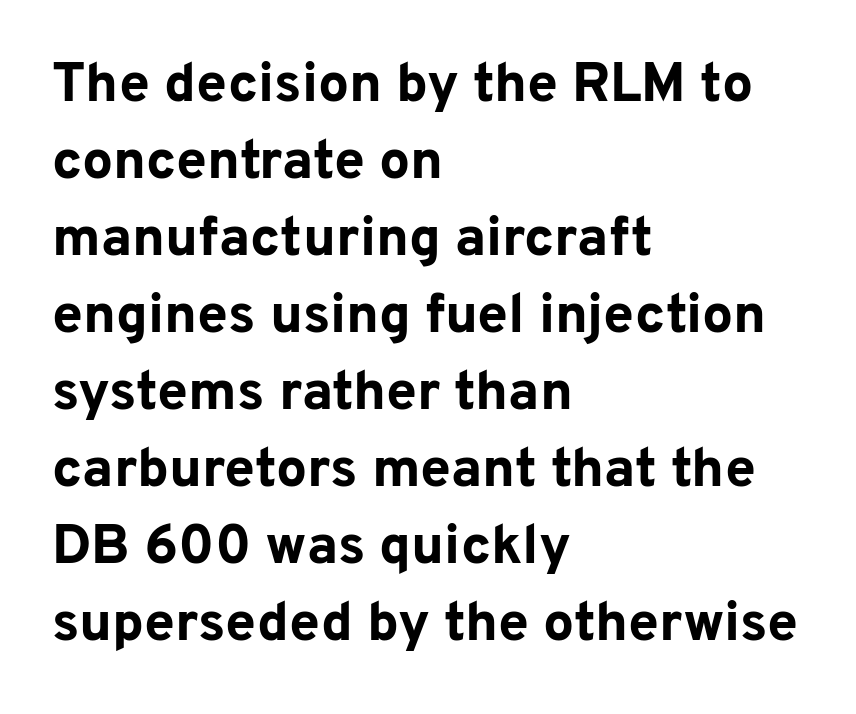
Q: Is the text bold? A: Yes.
Q: Is the text italic (slanted)? A: No, it is upright.
Q: Is the typeface a serif or a sans-serif typeface? A: Sans-serif.
Q: Is the text underlined? A: No.
Q: How is the paragraph aligned? A: Left-aligned.
Q: Is the spacing between letters normal or unusually wide? A: Normal.
Q: Is the spacing between lines tight, normal or loose? A: Normal.
Q: Width (condensed, normal, or wide)? A: Normal.
Q: Stroke contrast? A: Low.
Q: x-height? A: Medium.
Q: Monospaced? A: No.
